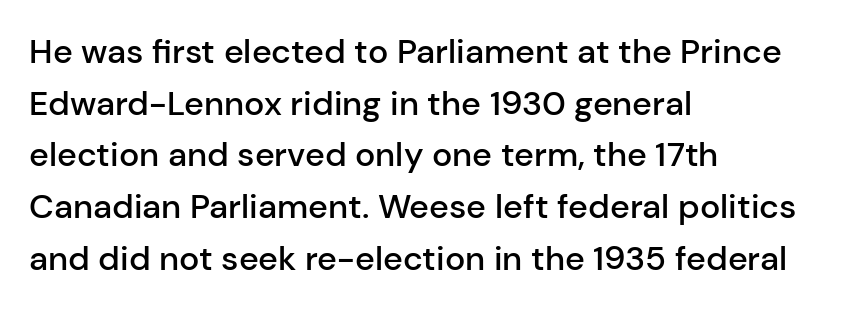
Q: Is the text bold? A: Semi-bold.
Q: Is the text italic (slanted)? A: No, it is upright.
Q: Is the typeface a serif or a sans-serif typeface? A: Sans-serif.
Q: Is the text underlined? A: No.
Q: How is the paragraph aligned? A: Left-aligned.
Q: Is the spacing between letters normal or unusually wide? A: Normal.
Q: Is the spacing between lines tight, normal or loose? A: Normal.
Q: Width (condensed, normal, or wide)? A: Normal.
Q: Stroke contrast? A: Low.
Q: x-height? A: Medium.
Q: Monospaced? A: No.
